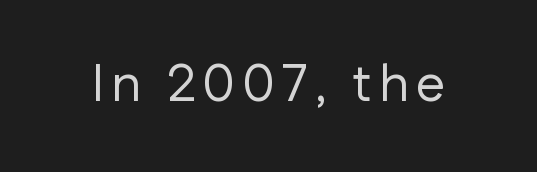
{"serif": "no", "italic": "no", "bold": "no", "weight": "regular", "width": "normal", "stroke_contrast": "low", "x_height": "medium", "monospaced": "no", "underline": "no", "glyph_px": 52}
